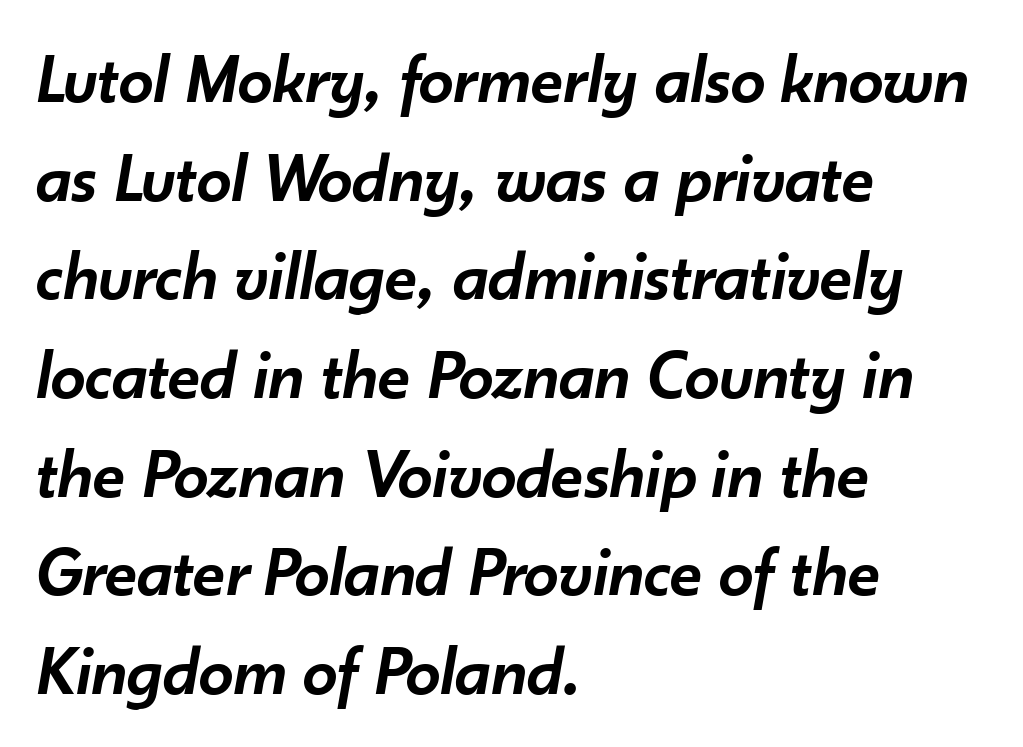
Q: Is the text bold? A: Semi-bold.
Q: Is the text italic (slanted)? A: Yes, it leans right by about 10 degrees.
Q: Is the text underlined? A: No.
Q: How is the paragraph aligned? A: Left-aligned.
Q: Is the spacing between letters normal or unusually wide? A: Normal.
Q: Is the spacing between lines tight, normal or loose? A: Normal.
Q: Width (condensed, normal, or wide)? A: Normal.
Q: Stroke contrast? A: Low.
Q: x-height? A: Small.
Q: Monospaced? A: No.
